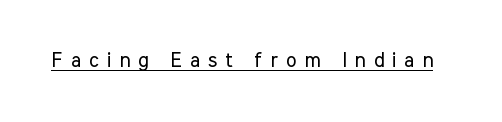
Looks like someone drew a line under every word here. Is there any slant? The stems are plumb. There is plenty of visible air inserted between adjacent glyphs. Stems and bowls with no extra thickness — not bold.
